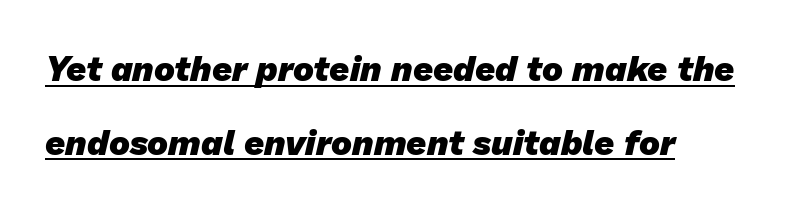
Decoration check: the copy is underlined. The face used here is a sans, in the tradition of grotesques and geometrics. Compared with an ordinary text face, these strokes are far heavier — a full bold. There is no visible air inserted between adjacent glyphs. The paragraph shown leans on its left margin. Honestly, the rows look like they've been pulled way apart.
